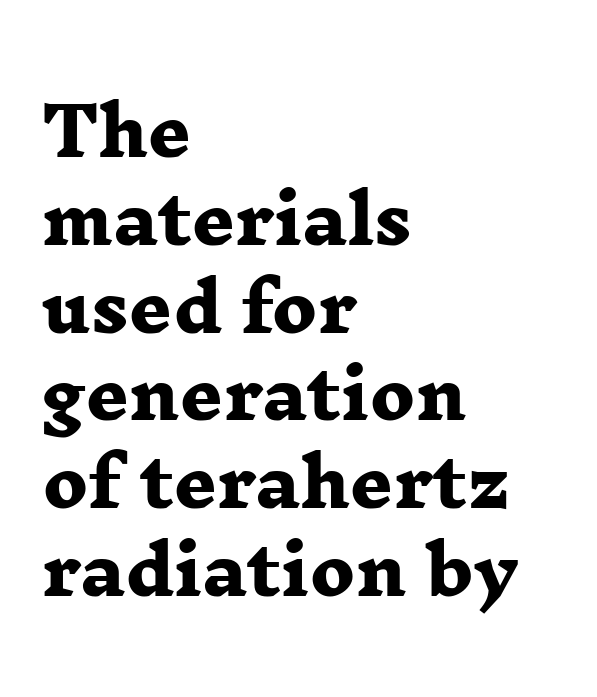
The image shows 67 px heavy, wide serif type; set left-aligned, normal line spacing (1.31x), normal letter spacing, not underlined; low stroke contrast and a medium x-height.
